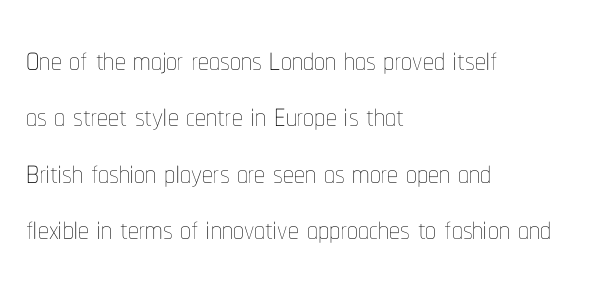
The image shows 43 px thin, condensed type, upright; set left-aligned, normal line spacing (1.31x), normal letter spacing, not underlined; low stroke contrast and a medium x-height.
